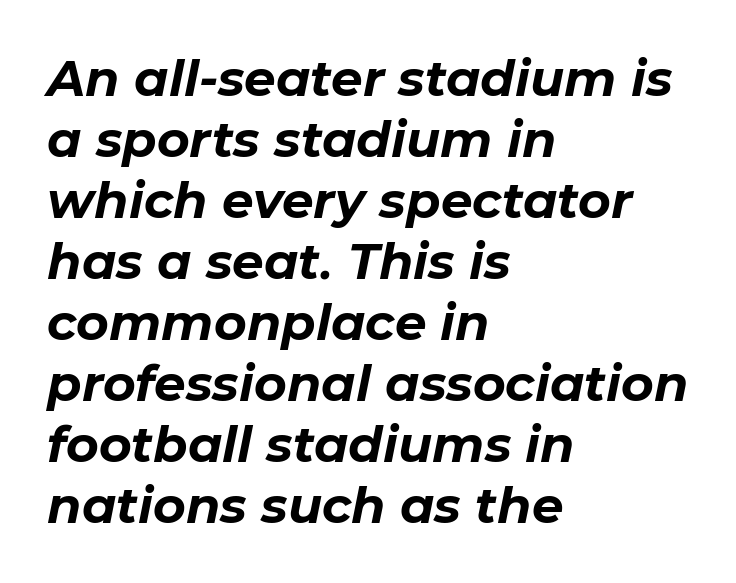
The strip under each line holds only bare page. Glyph-to-glyph distance matches everyday printed text. Bold? Absolutely — the strokes are thick and heavy. A classic flush-left, rag-right setting is used for this passage. The passage shown is typed in a proportional face where columns would drift.
